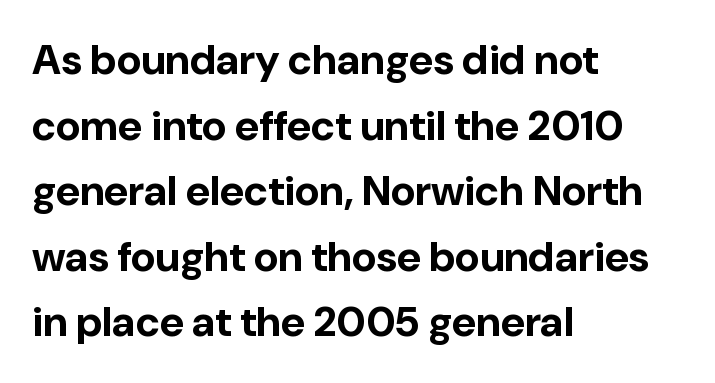
Nobody touched the tracking dial on this one. Which margin do the lines hug? The left one — the right edge is uneven. Examine the stroke ends and you'll find no serifs. These lines are rendered in a variable-pitch font.
